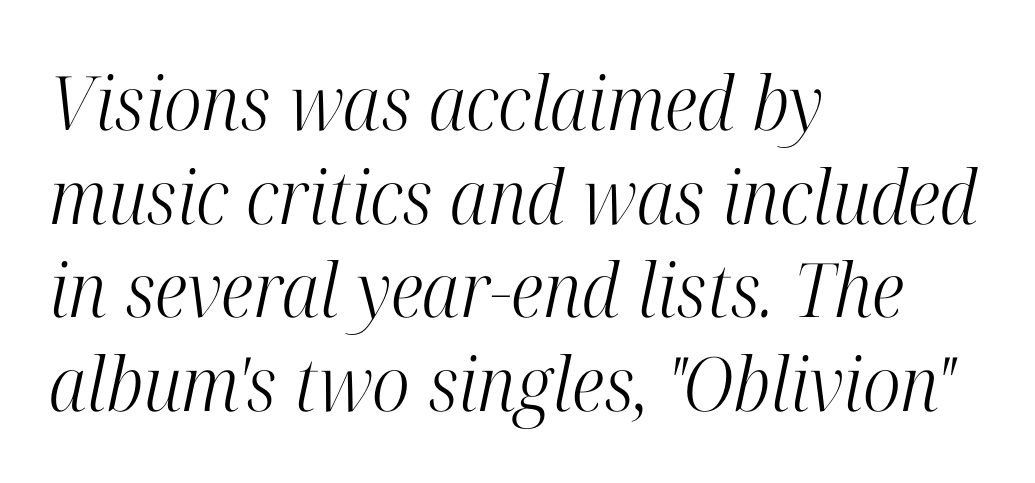
Q: Is the text bold? A: No.
Q: Is the text italic (slanted)? A: Yes, it leans right by about 12 degrees.
Q: Is the typeface a serif or a sans-serif typeface? A: Serif.
Q: Is the text underlined? A: No.
Q: How is the paragraph aligned? A: Left-aligned.
Q: Is the spacing between letters normal or unusually wide? A: Normal.
Q: Is the spacing between lines tight, normal or loose? A: Normal.
Q: Width (condensed, normal, or wide)? A: Condensed.
Q: Stroke contrast? A: High.
Q: x-height? A: Medium.
Q: Monospaced? A: No.
